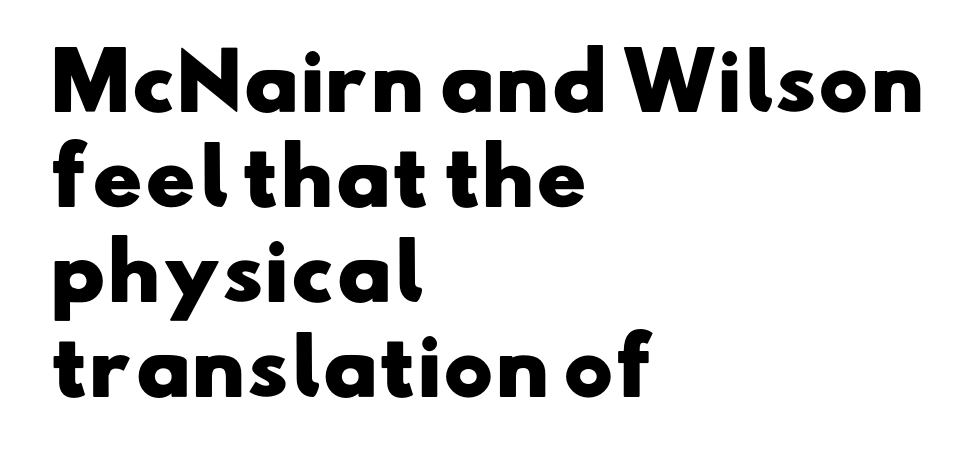
{"serif": "no", "bold": "yes", "weight": "heavy", "width": "wide", "stroke_contrast": "low", "x_height": "small", "monospaced": "no", "underline": "no", "align": "left", "line_spacing": "normal", "line_spacing_ratio": 1.25, "letter_spacing": "normal", "letter_spacing_em": 0.0, "glyph_px": 76}
